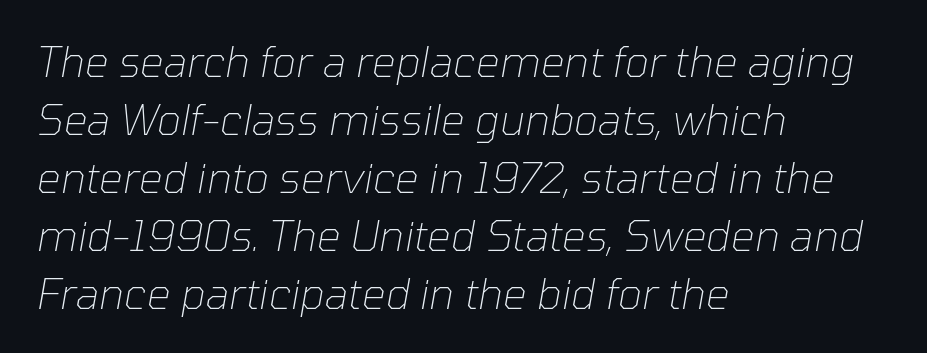
Q: Is the text bold? A: No.
Q: Is the text italic (slanted)? A: Yes, it leans right by about 10 degrees.
Q: Is the text underlined? A: No.
Q: How is the paragraph aligned? A: Left-aligned.
Q: Is the spacing between letters normal or unusually wide? A: Normal.
Q: Is the spacing between lines tight, normal or loose? A: Normal.
Q: Width (condensed, normal, or wide)? A: Normal.
Q: Stroke contrast? A: Low.
Q: x-height? A: Medium.
Q: Monospaced? A: No.
